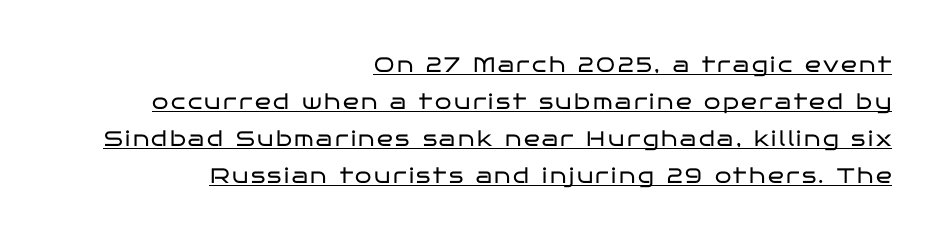
Ordinary non-slanted type is in use. Right-aligned paragraph, ragged on the left. A light-to-regular cut is what we see here. The sample's only ornament is a line tracing under the words.
